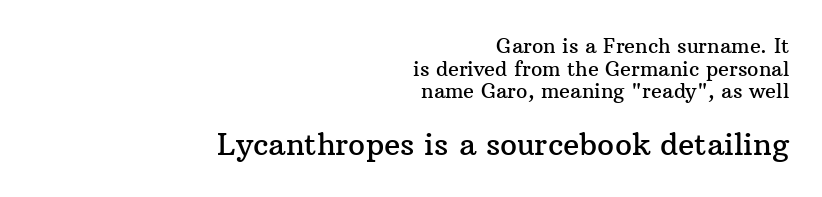
{"serif": "yes", "italic": "no", "width": "normal", "stroke_contrast": "medium", "x_height": "medium", "monospaced": "no", "underline": "no", "align": "right", "line_spacing": "tight", "line_spacing_ratio": 1.13, "letter_spacing": "normal", "letter_spacing_em": 0.0, "larger_block": "second", "size_ratio": 1.5, "glyph_px": 30}
